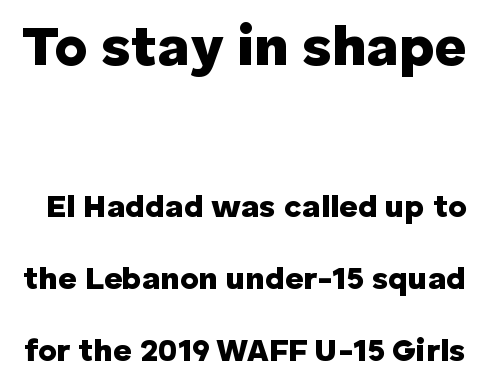
The image shows 56 px heavy sans-serif type, upright; set loose line spacing (2.24x), normal letter spacing, not underlined; the first (top) block is 1.75x larger; low stroke contrast and a medium x-height.
